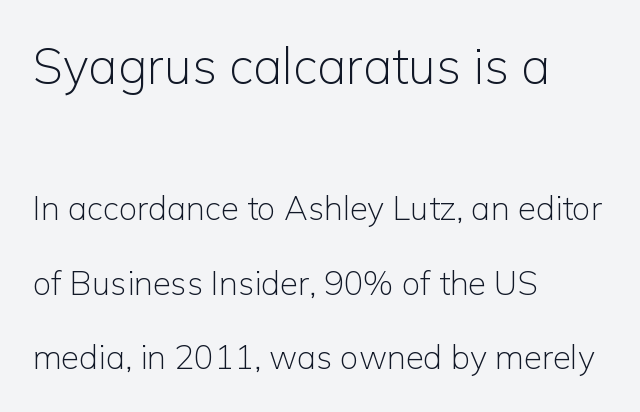
The image shows 50 px light sans-serif type, upright; set left-aligned, loose line spacing (2.26x), normal letter spacing, not underlined; the first (top) block is 1.52x larger; low stroke contrast and a medium x-height.
